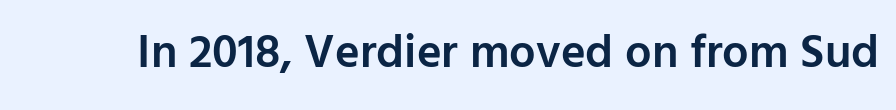
{"serif": "no", "italic": "no", "bold": "semi", "weight": "semibold", "width": "normal", "stroke_contrast": "low", "x_height": "medium", "monospaced": "no", "underline": "no", "letter_spacing": "normal", "letter_spacing_em": 0.0, "glyph_px": 47}
